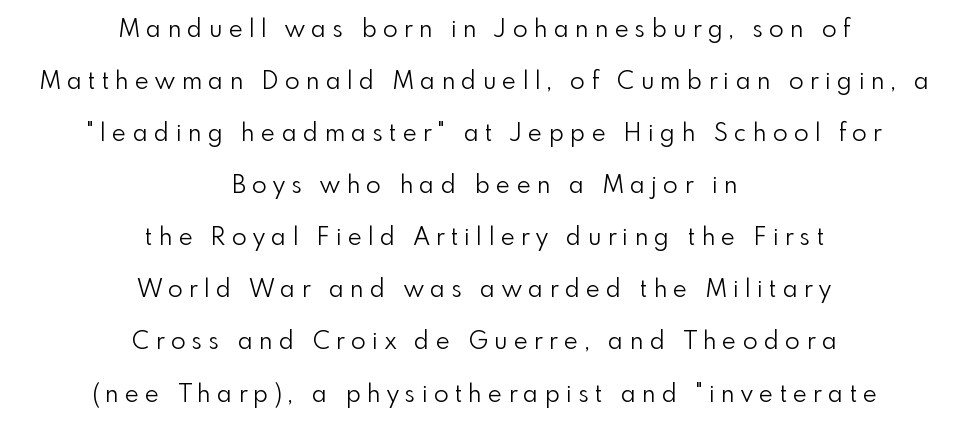
Q: Is the text bold? A: No.
Q: Is the text italic (slanted)? A: No, it is upright.
Q: Is the text underlined? A: No.
Q: How is the paragraph aligned? A: Centered.
Q: Is the spacing between letters normal or unusually wide? A: Unusually wide.
Q: Is the spacing between lines tight, normal or loose? A: Loose.
